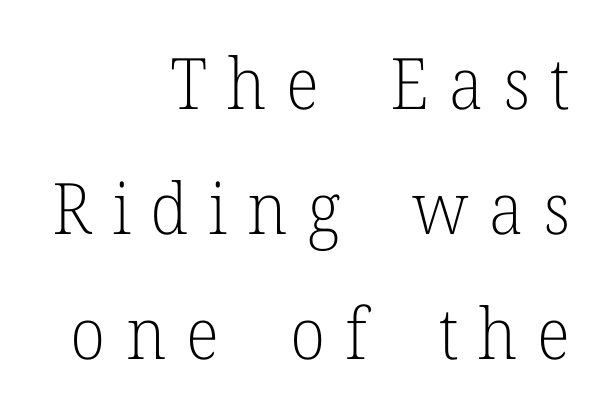
Q: Is the text bold? A: No.
Q: Is the text italic (slanted)? A: No, it is upright.
Q: Is the typeface a serif or a sans-serif typeface? A: Serif.
Q: Is the text underlined? A: No.
Q: How is the paragraph aligned? A: Right-aligned.
Q: Is the spacing between letters normal or unusually wide? A: Unusually wide.
Q: Width (condensed, normal, or wide)? A: Normal.
Q: Stroke contrast? A: Low.
Q: x-height? A: Medium.
Q: Monospaced? A: No.
